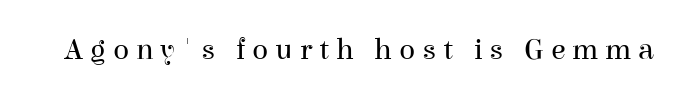
The specimen reads as upright at a glance. A typesetter would label this face a serif. Unbolded letterforms with no extra heft. Beneath every word, the page is bare. A typesetter would call this proportional, since set widths differ per character. Characters follow at a spacing far wider than the type designer built in.
